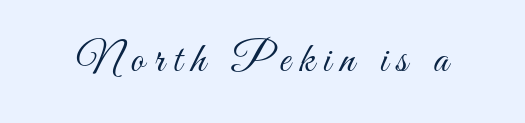
Q: Is the text bold? A: No.
Q: Is the text italic (slanted)? A: Yes.
Q: Is the text underlined? A: No.
Q: Is the spacing between letters normal or unusually wide? A: Unusually wide.
Q: Width (condensed, normal, or wide)? A: Condensed.
Q: Stroke contrast? A: Medium.
Q: x-height? A: Small.
Q: Monospaced? A: No.
